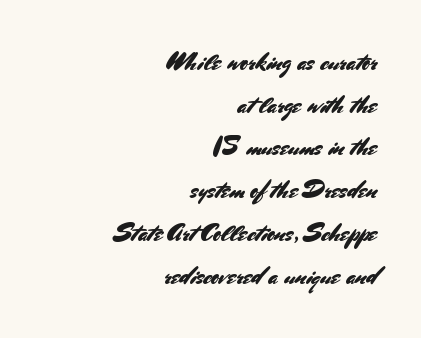
Visually the block forms a straight wall on the right and a jagged coastline on the left. How are the letters spaced? Ordinarily, with no added tracking. Plain, unruled lines of type.
